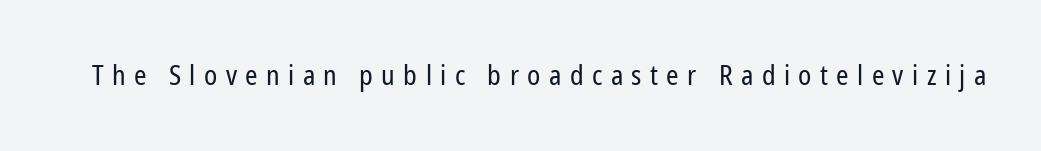
{"serif": "no", "italic": "no", "bold": "no", "weight": "regular", "width": "condensed", "stroke_contrast": "low", "x_height": "medium", "monospaced": "no", "underline": "no", "letter_spacing": "wide", "letter_spacing_em": 0.3, "glyph_px": 28}
